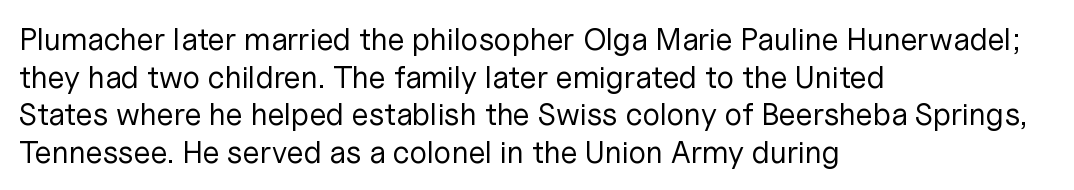
{"serif": "no", "italic": "no", "bold": "no", "weight": "regular", "width": "normal", "stroke_contrast": "low", "x_height": "medium", "monospaced": "no", "underline": "no", "align": "left", "line_spacing_ratio": 1.21, "letter_spacing": "normal", "letter_spacing_em": 0.0, "glyph_px": 31}
